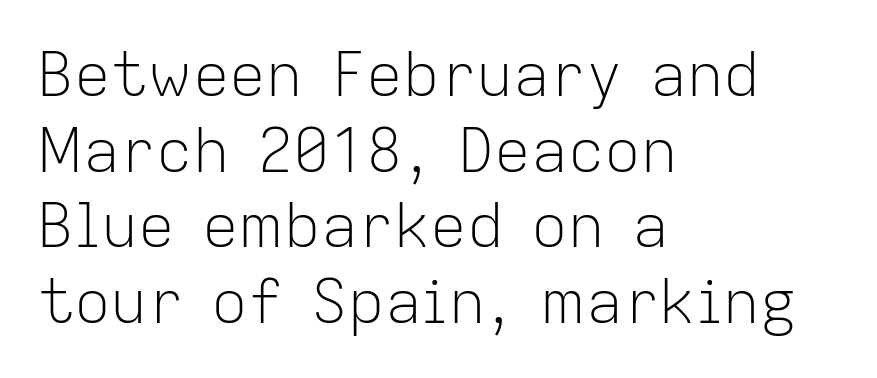
Q: Is the text bold? A: No.
Q: Is the text italic (slanted)? A: No, it is upright.
Q: Is the typeface a serif or a sans-serif typeface? A: Sans-serif.
Q: Is the text underlined? A: No.
Q: How is the paragraph aligned? A: Left-aligned.
Q: Is the spacing between letters normal or unusually wide? A: Normal.
Q: Width (condensed, normal, or wide)? A: Normal.
Q: Stroke contrast? A: Low.
Q: x-height? A: Medium.
Q: Monospaced? A: No.
